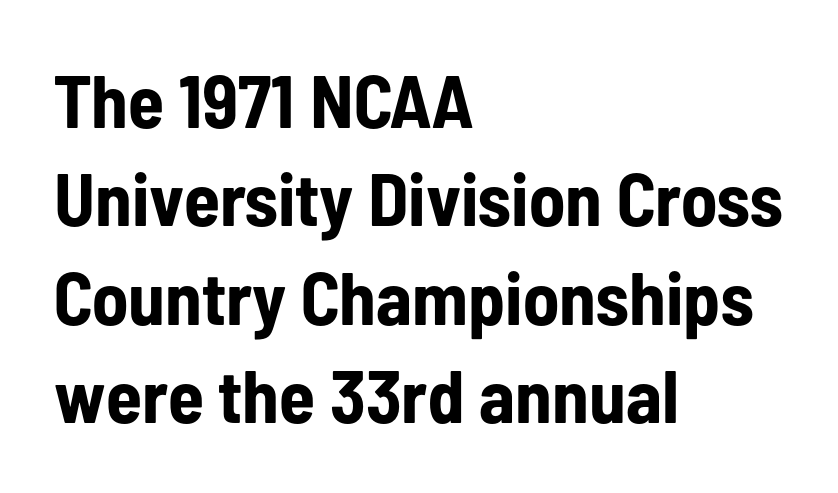
The image shows 74 px bold, condensed sans-serif type, upright; set left-aligned, normal line spacing (1.33x), normal letter spacing, not underlined; low stroke contrast and a medium x-height.
